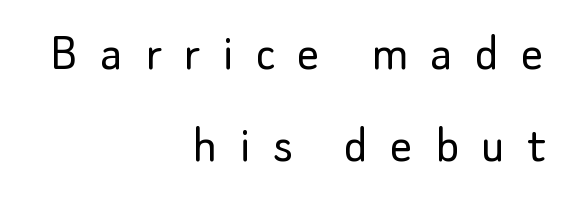
The face used here is proportionally spaced, like ordinary book or web type. Designer's note — italics off, roman on. Examine the stroke ends and you'll find no serifs. Is the block centered? No — it sits flush against the right margin. Someone cranked the tracking dial way up on this one.
